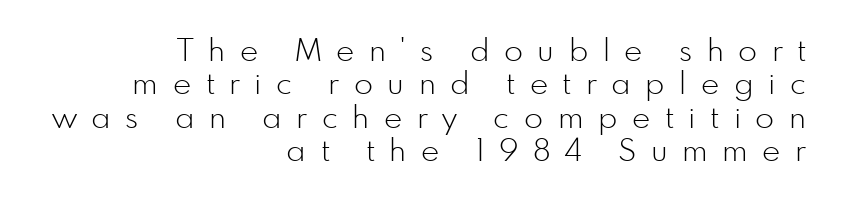
Notice how descenders almost collide with the ascenders below — that's tight leading. Underlining? Definitely not there. The rendering anchors every line to the right-hand side. Spacing verdict: proportional, widths tailored to each character. You can tell from the bare stems that sans-serif type was used. A roman cut, with each character standing at attention.
